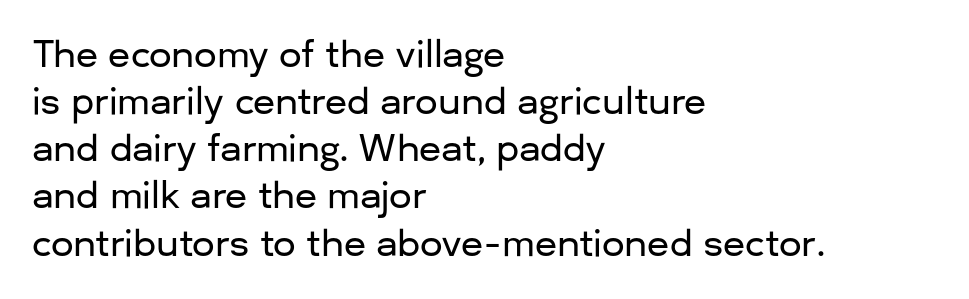
{"serif": "no", "italic": "no", "width": "normal", "stroke_contrast": "low", "x_height": "medium", "monospaced": "no", "underline": "no", "align": "left", "line_spacing": "normal", "line_spacing_ratio": 1.31, "letter_spacing": "normal", "letter_spacing_em": 0.0, "glyph_px": 36}
